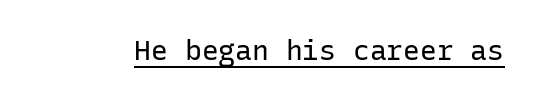
The image shows 28 px regular-weight sans-serif type, upright, monospaced; set normal letter spacing, underlined; low stroke contrast and a medium x-height.
